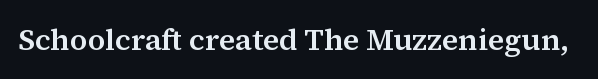
The image shows 30 px serif type, upright; set normal letter spacing, not underlined; medium stroke contrast and a medium x-height.
